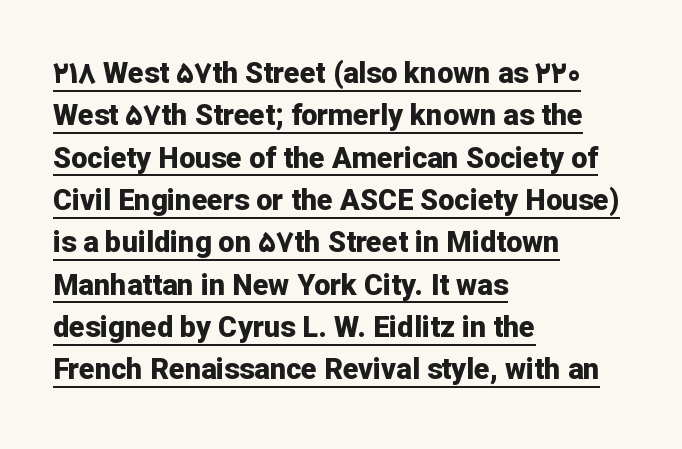
Q: Is the text bold? A: Yes.
Q: Is the text italic (slanted)? A: No, it is upright.
Q: Is the typeface a serif or a sans-serif typeface? A: Sans-serif.
Q: Is the text underlined? A: Yes.
Q: How is the paragraph aligned? A: Left-aligned.
Q: Is the spacing between letters normal or unusually wide? A: Normal.
Q: Is the spacing between lines tight, normal or loose? A: Normal.
Q: Width (condensed, normal, or wide)? A: Normal.
Q: Stroke contrast? A: Low.
Q: x-height? A: Medium.
Q: Monospaced? A: No.
